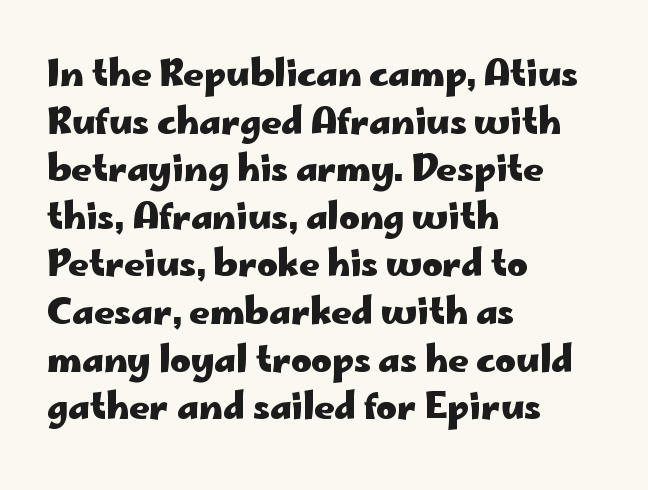
Q: Is the text bold? A: Yes.
Q: Is the text italic (slanted)? A: No, it is upright.
Q: Is the typeface a serif or a sans-serif typeface? A: Sans-serif.
Q: Is the text underlined? A: No.
Q: How is the paragraph aligned? A: Left-aligned.
Q: Is the spacing between letters normal or unusually wide? A: Normal.
Q: Is the spacing between lines tight, normal or loose? A: Normal.
Q: Width (condensed, normal, or wide)? A: Wide.
Q: Stroke contrast? A: Low.
Q: x-height? A: Small.
Q: Monospaced? A: No.
